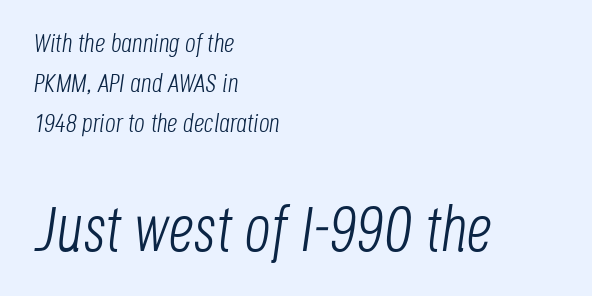
Q: Is the text bold? A: No.
Q: Is the text italic (slanted)? A: Yes, it leans right by about 8 degrees.
Q: Is the text underlined? A: No.
Q: How is the paragraph aligned? A: Left-aligned.
Q: Is the spacing between letters normal or unusually wide? A: Normal.
Q: Is the spacing between lines tight, normal or loose? A: Normal.
Q: Which block of text is set in a larger size, the first (top) or the second (bottom)? A: The second (bottom) one.
Q: Width (condensed, normal, or wide)? A: Condensed.
Q: Stroke contrast? A: Low.
Q: x-height? A: Large.
Q: Monospaced? A: No.
